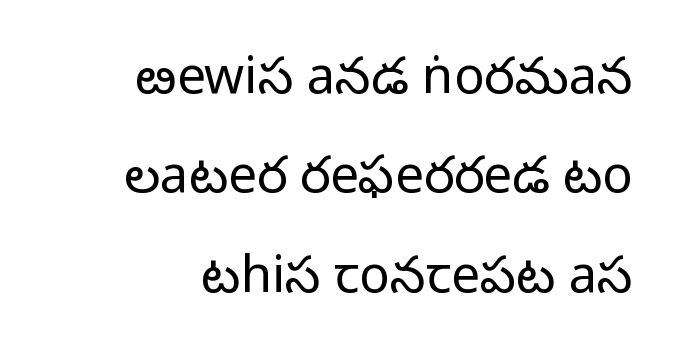
Q: Is the text bold? A: No.
Q: Is the text italic (slanted)? A: No, it is upright.
Q: Is the typeface a serif or a sans-serif typeface? A: Sans-serif.
Q: Is the text underlined? A: No.
Q: How is the paragraph aligned? A: Right-aligned.
Q: Is the spacing between letters normal or unusually wide? A: Normal.
Q: Is the spacing between lines tight, normal or loose? A: Loose.
Q: Width (condensed, normal, or wide)? A: Normal.
Q: Stroke contrast? A: Low.
Q: x-height? A: Medium.
Q: Monospaced? A: No.
